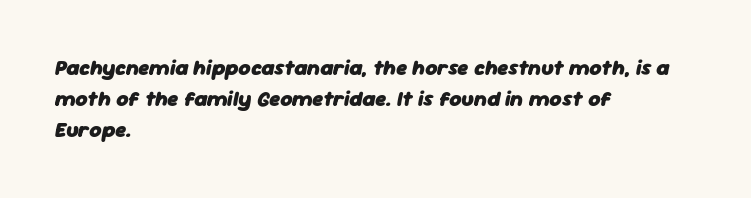
{"italic": "yes", "lean": "right", "slant_degrees": 11, "bold": "yes", "underline": "no", "align": "left", "line_spacing": "normal", "line_spacing_ratio": 1.47, "letter_spacing": "normal", "letter_spacing_em": 0.0, "glyph_px": 21}
